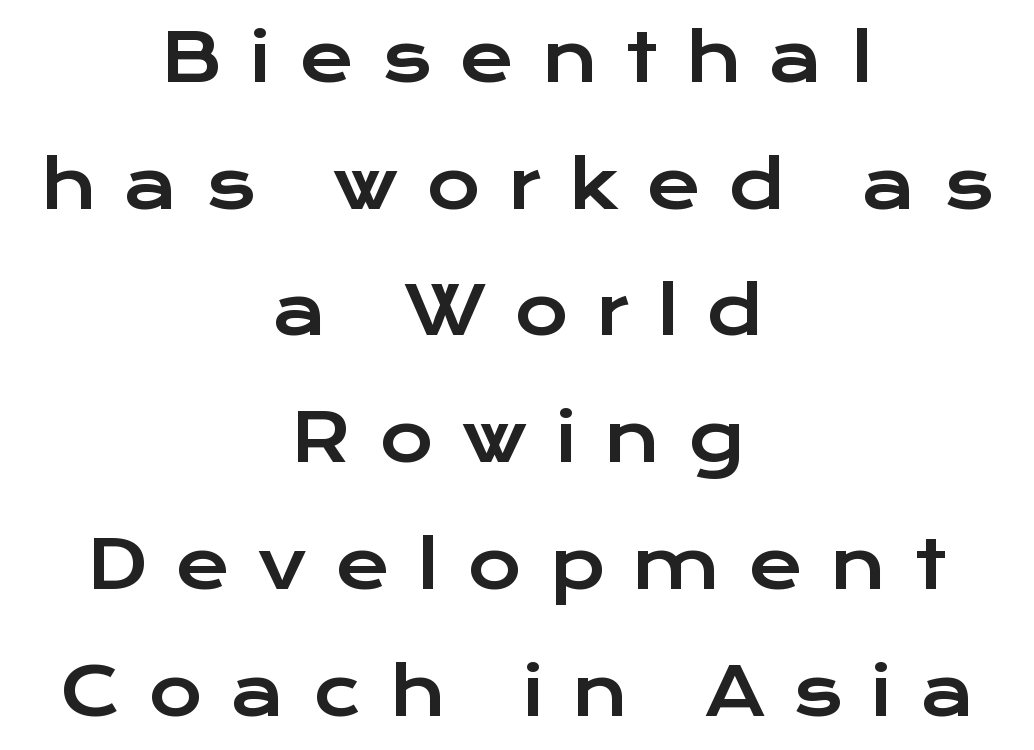
{"serif": "no", "italic": "no", "width": "wide", "stroke_contrast": "low", "x_height": "medium", "monospaced": "no", "underline": "no", "align": "center", "line_spacing": "loose", "line_spacing_ratio": 1.92, "letter_spacing": "wide", "letter_spacing_em": 0.42, "glyph_px": 66}
